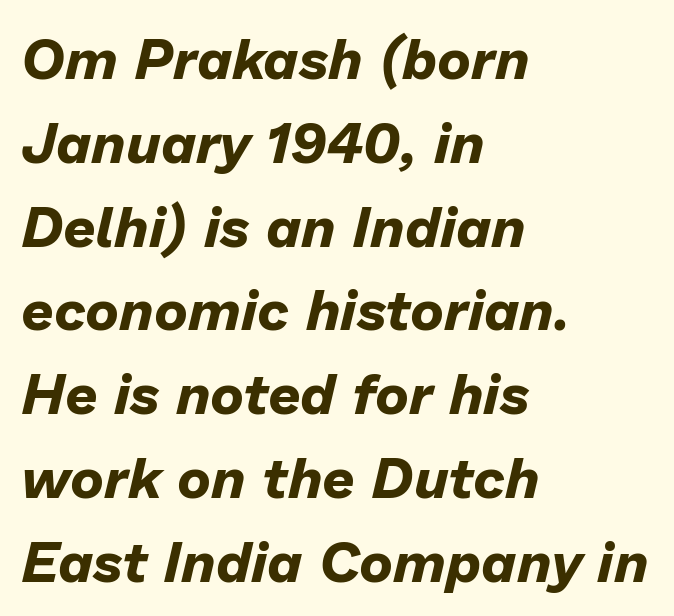
The image shows 57 px bold type, italic (leaning right); set left-aligned, normal line spacing (1.47x), normal letter spacing, not underlined; low stroke contrast and a medium x-height.
